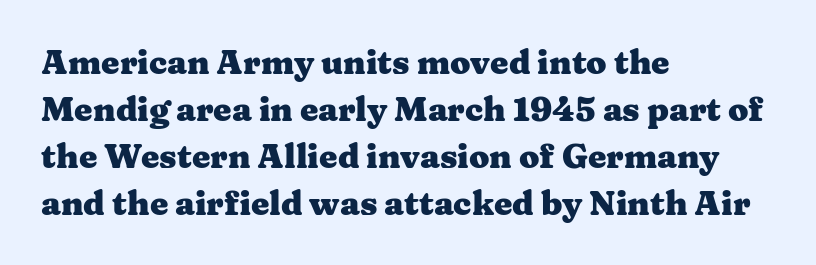
{"serif": "yes", "italic": "no", "bold": "yes", "weight": "heavy", "width": "wide", "stroke_contrast": "medium", "x_height": "medium", "monospaced": "no", "underline": "no", "align": "left", "line_spacing": "normal", "line_spacing_ratio": 1.42, "letter_spacing": "normal", "letter_spacing_em": 0.0, "glyph_px": 33}
